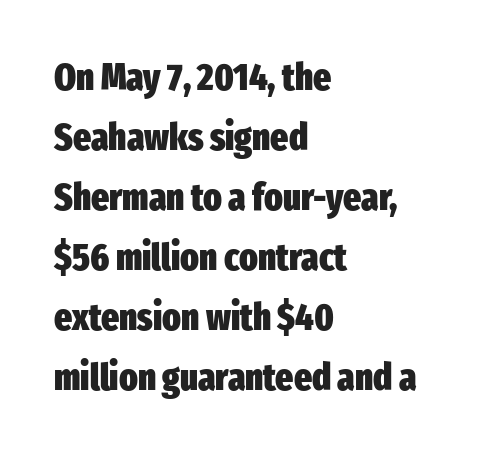
{"serif": "no", "italic": "no", "bold": "yes", "weight": "heavy", "width": "condensed", "stroke_contrast": "low", "x_height": "medium", "monospaced": "no", "underline": "no", "align": "left", "line_spacing": "normal", "line_spacing_ratio": 1.58, "letter_spacing": "normal", "letter_spacing_em": 0.0, "glyph_px": 38}
